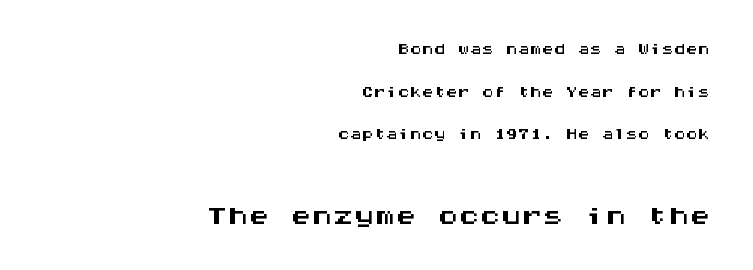
{"serif": "no", "italic": "no", "width": "wide", "stroke_contrast": "medium", "x_height": "large", "monospaced": "yes", "underline": "no", "align": "right", "line_spacing_ratio": 1.78, "letter_spacing": "normal", "letter_spacing_em": 0.0, "larger_block": "second", "size_ratio": 1.75, "glyph_px": 42}
